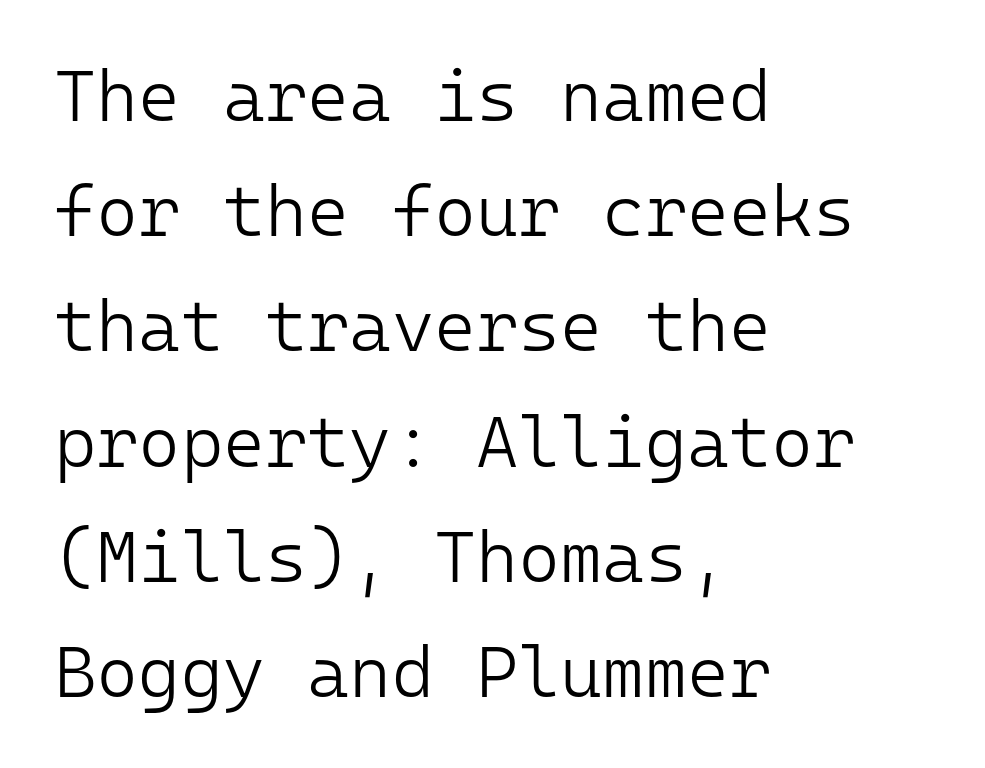
{"serif": "no", "italic": "no", "bold": "no", "weight": "light", "width": "normal", "stroke_contrast": "low", "x_height": "medium", "monospaced": "yes", "underline": "no", "align": "left", "line_spacing": "normal", "line_spacing_ratio": 1.6, "letter_spacing": "normal", "letter_spacing_em": 0.0, "glyph_px": 72}
